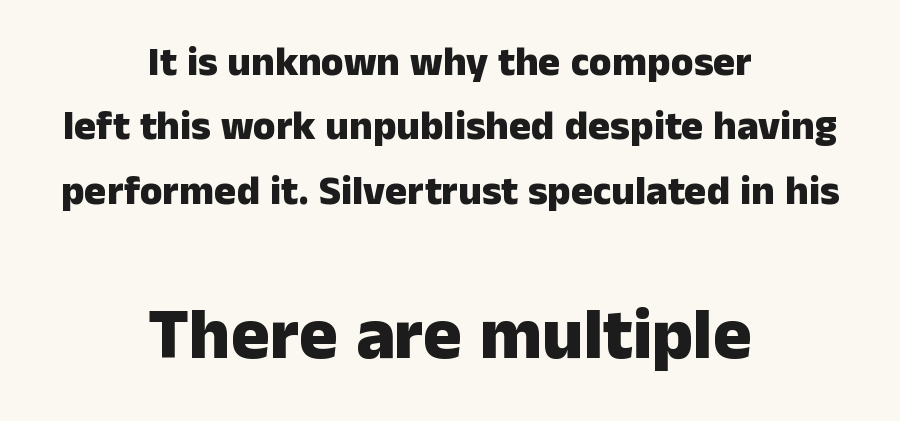
The image shows 72 px heavy sans-serif type, upright; set centered, normal line spacing (1.57x), normal letter spacing, not underlined; the second (bottom) block is 1.76x larger; low stroke contrast and a medium x-height.
